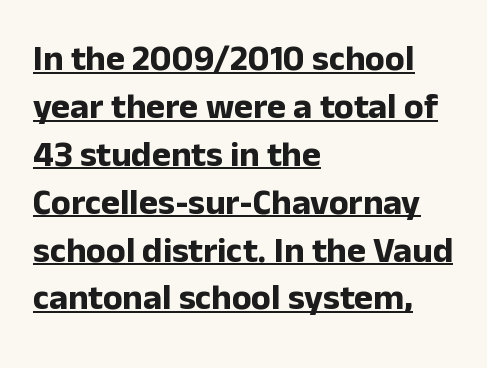
Notice how the stems are strictly vertical — no italics here. The rendering keeps characters at their native spacing. Strong, thick strokes mark this as bold type. The letters advance in unequal steps, a hallmark of proportional type.
